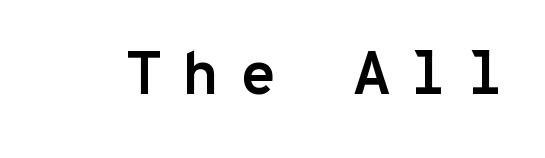
The image shows 61 px semibold sans-serif type, upright, monospaced; set unusually wide letter spacing (+0.32 em), not underlined; low stroke contrast and a medium x-height.
